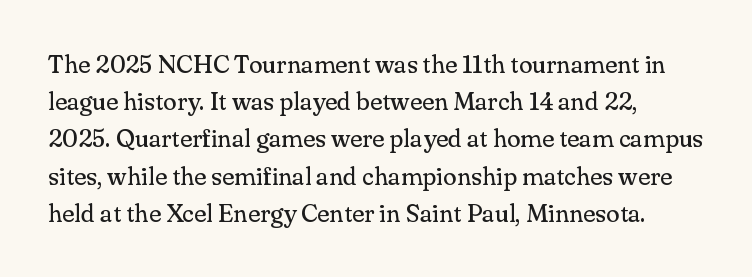
Each new line begins a customary step beneath the previous one. In CSS terms this would be text-align: left. Every character sits straight up, as roman type does. Inter-character spacing is left at the font's built-in metrics.
